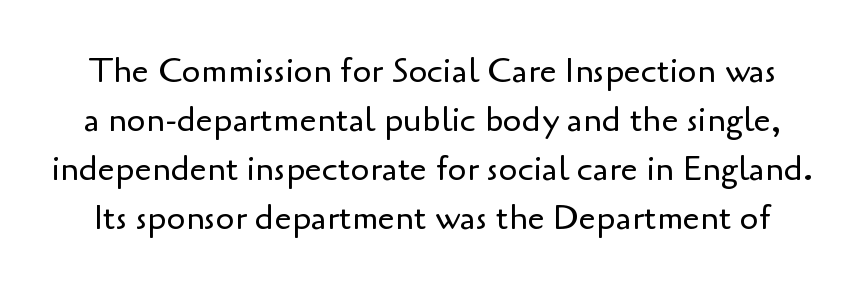
Is this a heavy cut? Hardly; it is regular or lighter. Does the type have serifs? No, each stem ends abruptly. Tracking here is standard; glyphs follow each other at the usual distance. Here the designer chose a conventional face with non-uniform glyph widths. This is the regular roman posture of the typeface. Plain, unruled lines of type.
